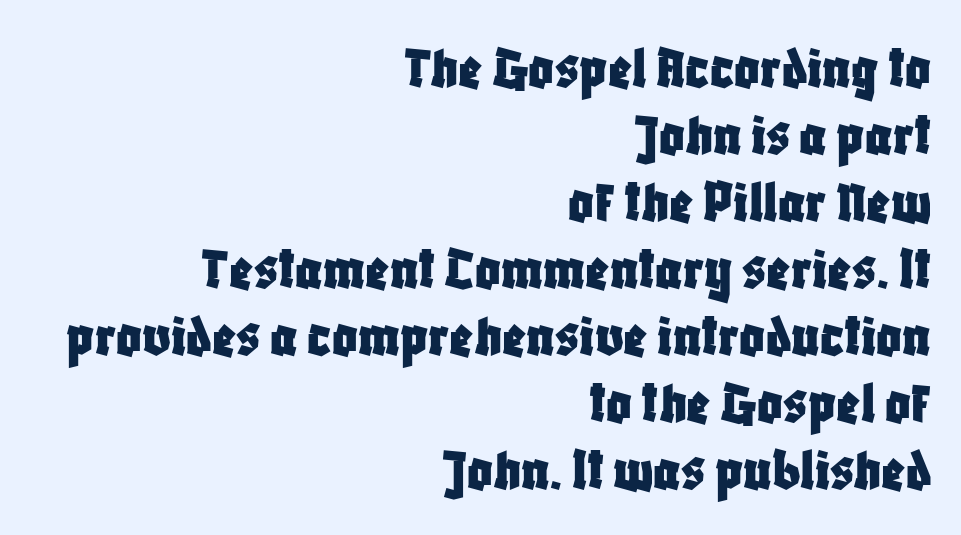
Q: Is the text italic (slanted)? A: No, it is upright.
Q: Is the typeface a serif or a sans-serif typeface? A: Sans-serif.
Q: Is the text underlined? A: No.
Q: How is the paragraph aligned? A: Right-aligned.
Q: Is the spacing between letters normal or unusually wide? A: Normal.
Q: Is the spacing between lines tight, normal or loose? A: Tight.
Q: Width (condensed, normal, or wide)? A: Condensed.
Q: Stroke contrast? A: Low.
Q: x-height? A: Large.
Q: Monospaced? A: No.
